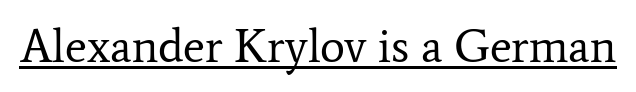
{"serif": "yes", "italic": "no", "bold": "no", "weight": "regular", "width": "normal", "stroke_contrast": "low", "x_height": "medium", "monospaced": "no", "underline": "yes", "letter_spacing": "normal", "letter_spacing_em": 0.0, "glyph_px": 47}
